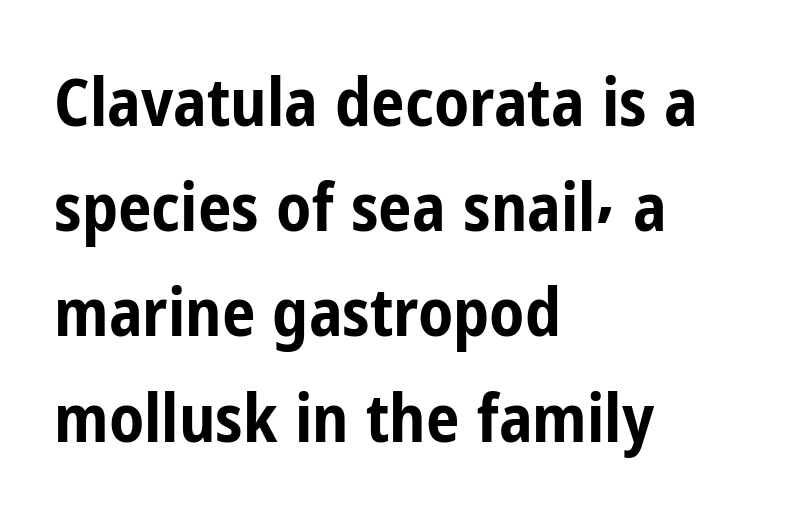
Looks like regular typesetting: each glyph gets only the width it needs. Note: no serifs on the glyphs. The lines in this sample share a left origin and differ only in where they stop. Descenders are the only things crossing below the line. Standard letterfit; no display-style spreading of the glyphs. The lettering holds an erect, upright posture throughout.
